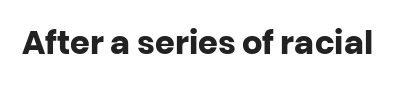
{"serif": "no", "italic": "no", "bold": "yes", "weight": "heavy", "width": "normal", "stroke_contrast": "low", "x_height": "large", "monospaced": "no", "underline": "no", "letter_spacing": "normal", "letter_spacing_em": 0.0, "glyph_px": 32}
